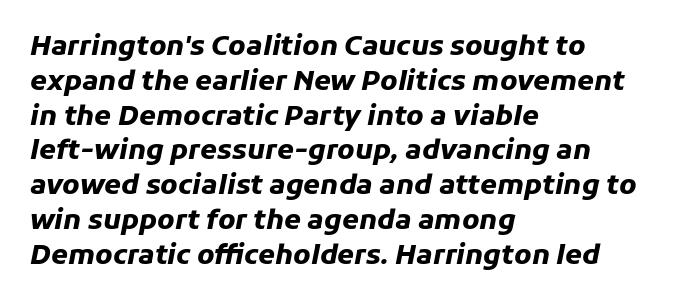
The image shows 27 px bold type, italic (leaning right); set left-aligned, normal line spacing (1.29x), normal letter spacing, not underlined.
